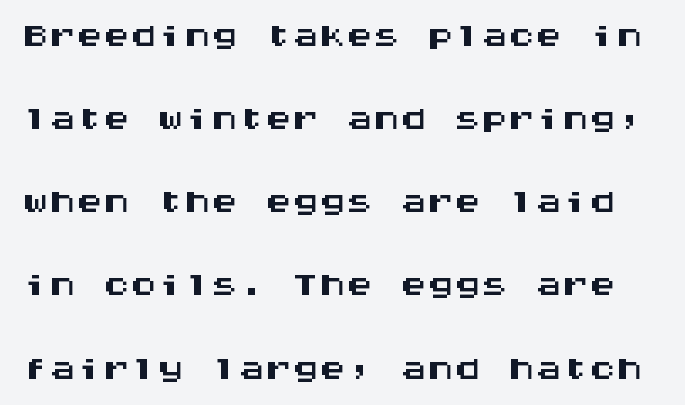
The image shows 54 px wide sans-serif type, upright, monospaced; set normal line spacing (1.54x), normal letter spacing, not underlined; medium stroke contrast and a large x-height.
